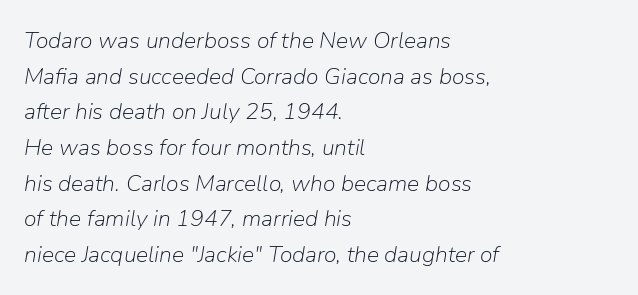
The image shows 23 px text type, italic (leaning right); set left-aligned, normal line spacing (1.55x), normal letter spacing, not underlined.
